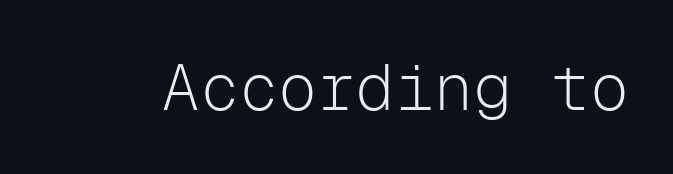
Q: Is the text bold? A: No.
Q: Is the text italic (slanted)? A: No, it is upright.
Q: Is the typeface a serif or a sans-serif typeface? A: Sans-serif.
Q: Is the text underlined? A: No.
Q: Is the spacing between letters normal or unusually wide? A: Normal.
Q: Width (condensed, normal, or wide)? A: Normal.
Q: Stroke contrast? A: Low.
Q: x-height? A: Medium.
Q: Monospaced? A: Yes.
